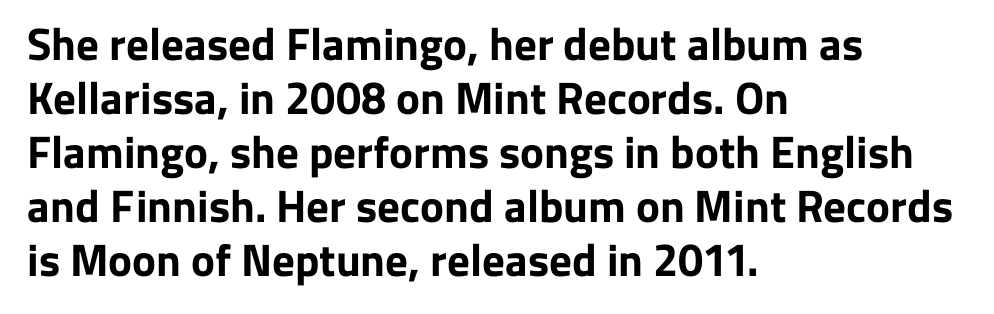
The image shows 45 px bold sans-serif type, upright; set left-aligned, line spacing 1.2x, normal letter spacing, not underlined; low stroke contrast and a medium x-height.
